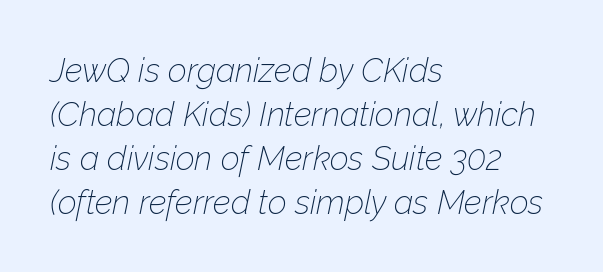
{"italic": "yes", "lean": "right", "slant_degrees": 12, "bold": "no", "weight": "thin", "width": "normal", "stroke_contrast": "low", "x_height": "medium", "monospaced": "no", "underline": "no", "align": "left", "line_spacing": "normal", "line_spacing_ratio": 1.33, "letter_spacing": "normal", "letter_spacing_em": 0.0, "glyph_px": 33}
